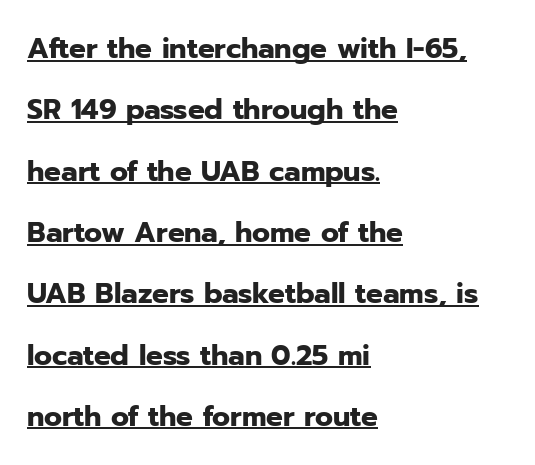
The image shows 28 px heavy sans-serif type, upright; set left-aligned, loose line spacing (2.19x), normal letter spacing, underlined; low stroke contrast and a medium x-height.
